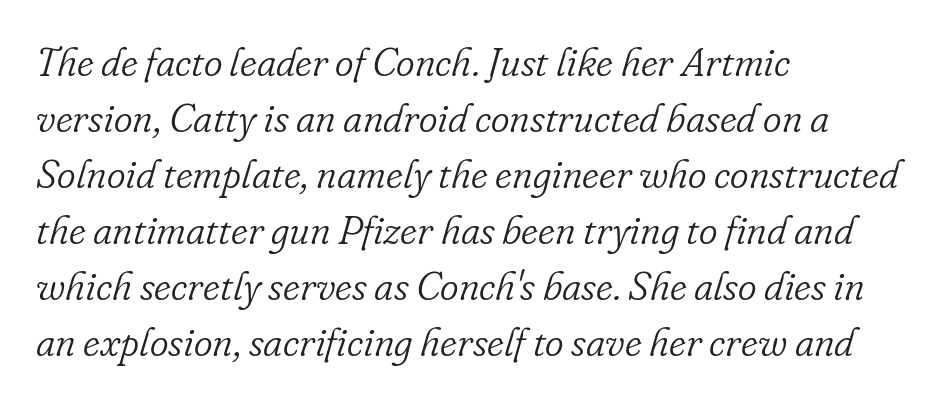
{"serif": "yes", "italic": "yes", "lean": "right", "slant_degrees": 16, "bold": "no", "weight": "light", "width": "normal", "stroke_contrast": "low", "x_height": "small", "monospaced": "no", "underline": "no", "align": "left", "line_spacing": "normal", "line_spacing_ratio": 1.4, "letter_spacing": "normal", "letter_spacing_em": 0.0, "glyph_px": 40}
